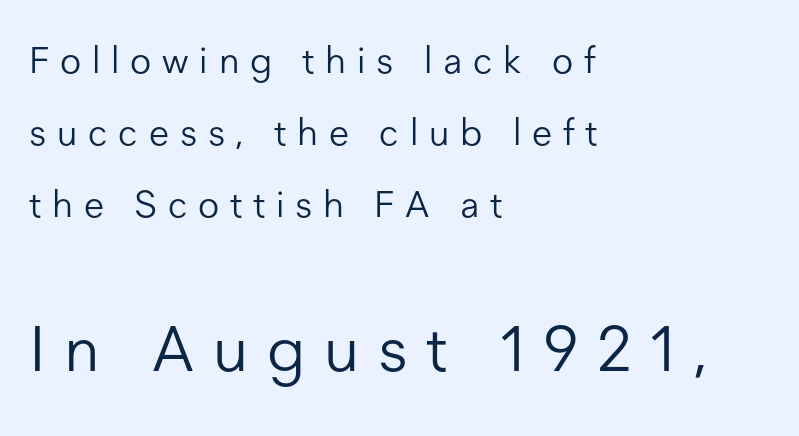
Q: Is the text bold? A: No.
Q: Is the text italic (slanted)? A: No, it is upright.
Q: Is the typeface a serif or a sans-serif typeface? A: Sans-serif.
Q: Is the text underlined? A: No.
Q: How is the paragraph aligned? A: Left-aligned.
Q: Is the spacing between letters normal or unusually wide? A: Unusually wide.
Q: Is the spacing between lines tight, normal or loose? A: Loose.
Q: Which block of text is set in a larger size, the first (top) or the second (bottom)? A: The second (bottom) one.
Q: Width (condensed, normal, or wide)? A: Normal.
Q: Stroke contrast? A: Low.
Q: x-height? A: Medium.
Q: Monospaced? A: No.
